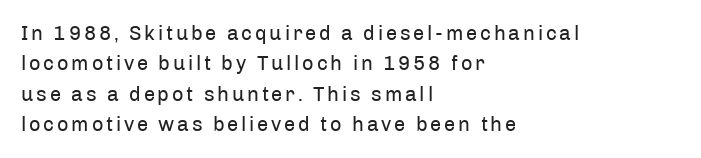
Q: Is the text bold? A: No.
Q: Is the text italic (slanted)? A: No, it is upright.
Q: Is the text underlined? A: No.
Q: How is the paragraph aligned? A: Left-aligned.
Q: Is the spacing between lines tight, normal or loose? A: Normal.
